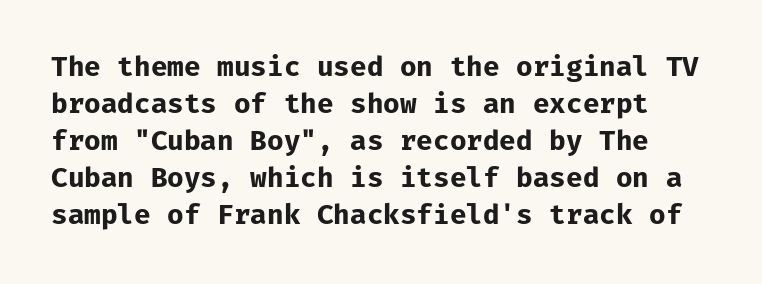
Q: Is the text bold? A: Yes.
Q: Is the text italic (slanted)? A: No, it is upright.
Q: Is the text underlined? A: No.
Q: Is the spacing between letters normal or unusually wide? A: Normal.
Q: Is the spacing between lines tight, normal or loose? A: Normal.
